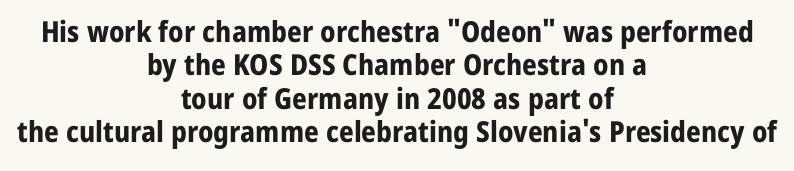
Leading: reduced. A full-strength bold gives these letters their thick strokes. Letterform terminals end flat and unadorned throughout the passage. Ordinary non-slanted type is in use. Do the characters align in a grid? No, the font is proportional.
